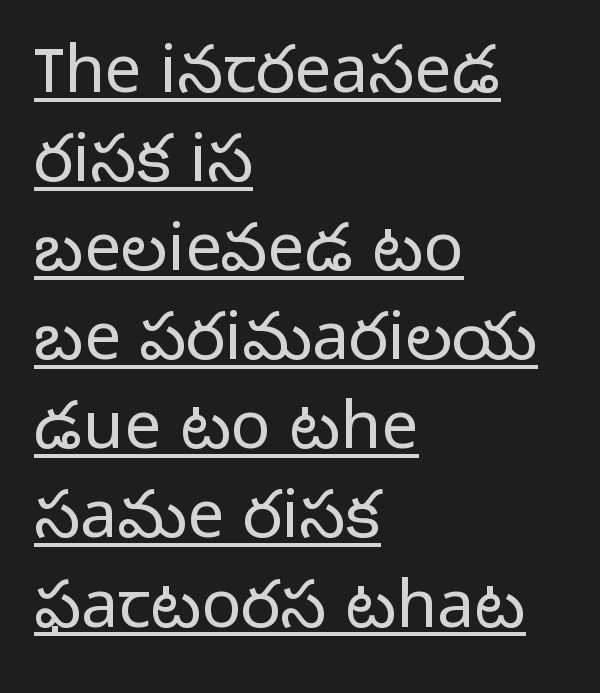
The image shows 66 px light sans-serif type, upright; set left-aligned, normal line spacing (1.35x), normal letter spacing, underlined; low stroke contrast and a medium x-height.
